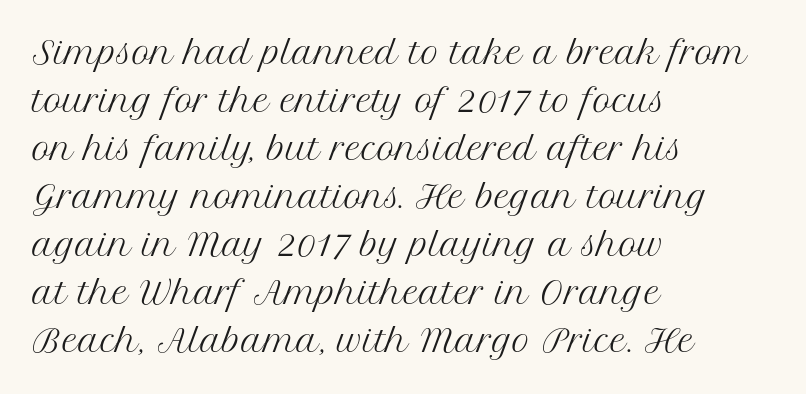
Weight class: somewhere from thin through regular. The lines sit at an ordinary, default distance from one another. Is this a fixed-width face? No — the glyphs have proportional, varying widths. You could call the tracking neutral — neither tight nor loose.
